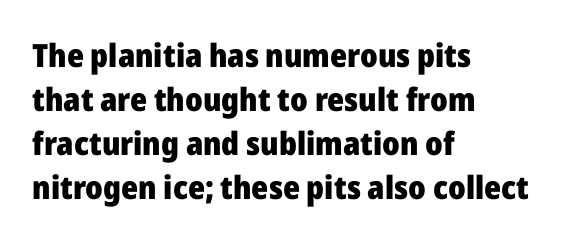
{"serif": "no", "italic": "no", "bold": "yes", "weight": "heavy", "width": "normal", "stroke_contrast": "low", "x_height": "medium", "monospaced": "no", "underline": "no", "align": "left", "line_spacing": "normal", "line_spacing_ratio": 1.38, "letter_spacing": "normal", "letter_spacing_em": 0.0, "glyph_px": 32}
